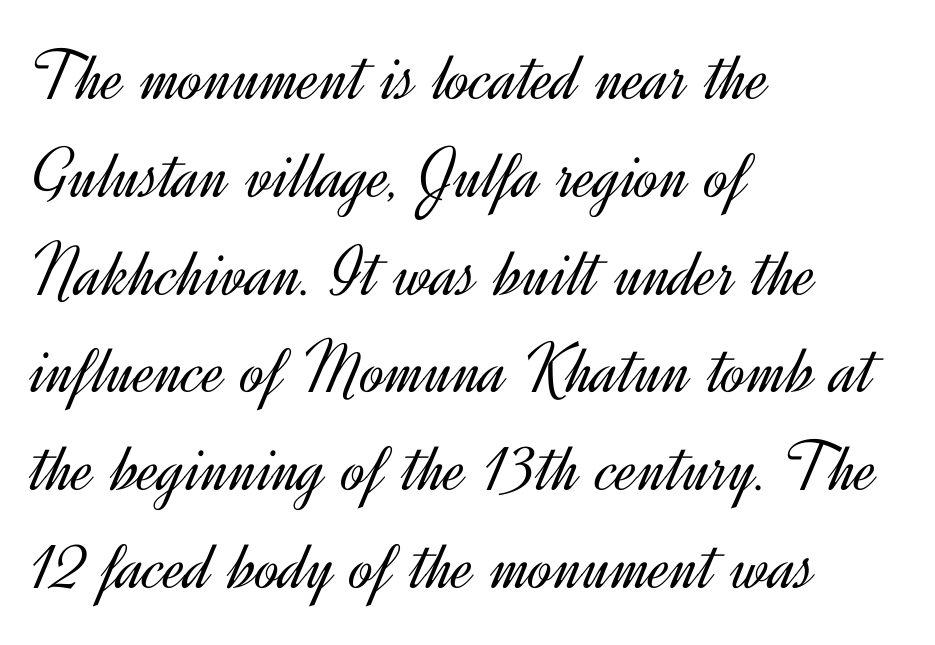
The typesetting does not lean heavy: it is not bold. Do the characters align in a grid? No, the font is proportional. Students, observe: this is what conventionally led text looks like. Characters follow at the spacing the type designer built in.
